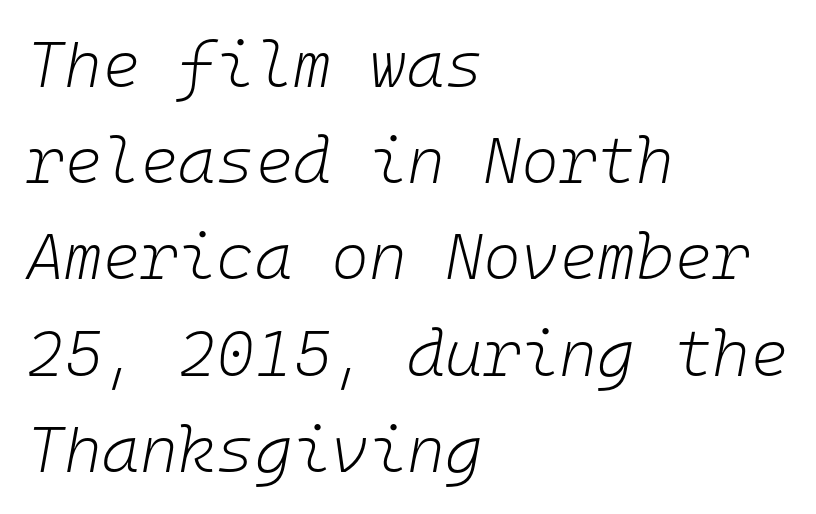
Q: Is the text bold? A: No.
Q: Is the text italic (slanted)? A: Yes, it leans right by about 10 degrees.
Q: Is the text underlined? A: No.
Q: How is the paragraph aligned? A: Left-aligned.
Q: Is the spacing between letters normal or unusually wide? A: Normal.
Q: Is the spacing between lines tight, normal or loose? A: Normal.
Q: Width (condensed, normal, or wide)? A: Normal.
Q: Stroke contrast? A: Low.
Q: x-height? A: Medium.
Q: Monospaced? A: Yes.
